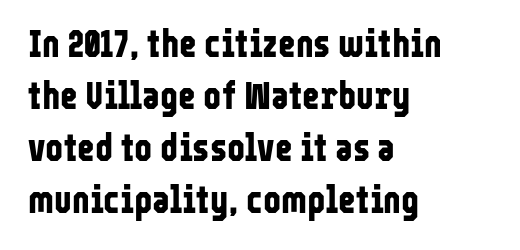
Serifs: no, the terminals of the letterforms are clean. Does the copy run flush right? No — it runs flush left. Rendered with straight, roman letterforms. Proportional: the letters do not fall into vertical columns.
